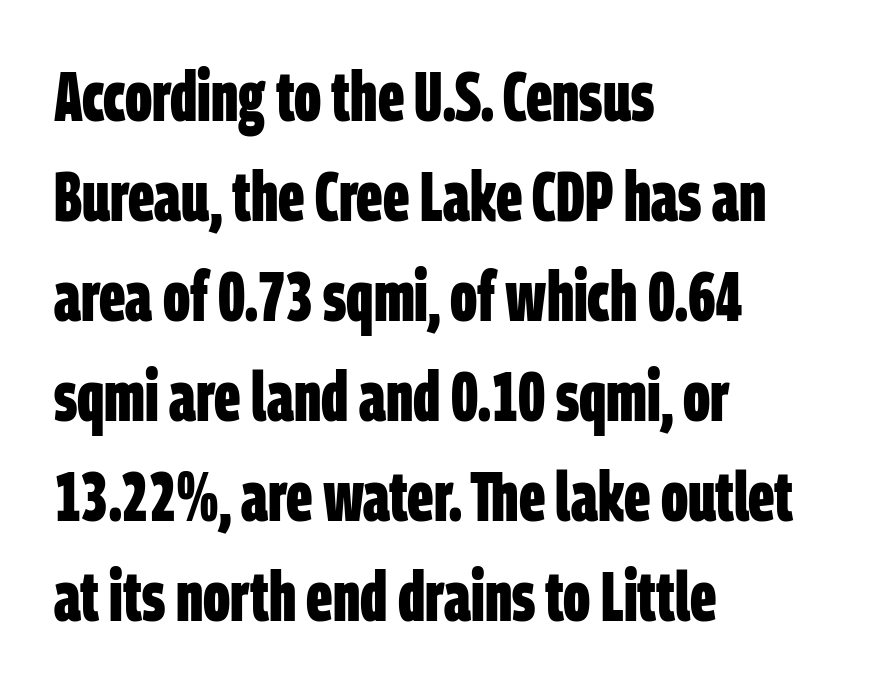
Q: Is the text bold? A: Yes.
Q: Is the typeface a serif or a sans-serif typeface? A: Sans-serif.
Q: Is the text underlined? A: No.
Q: How is the paragraph aligned? A: Left-aligned.
Q: Is the spacing between letters normal or unusually wide? A: Normal.
Q: Is the spacing between lines tight, normal or loose? A: Normal.
Q: Width (condensed, normal, or wide)? A: Condensed.
Q: Stroke contrast? A: Low.
Q: x-height? A: Large.
Q: Monospaced? A: No.
